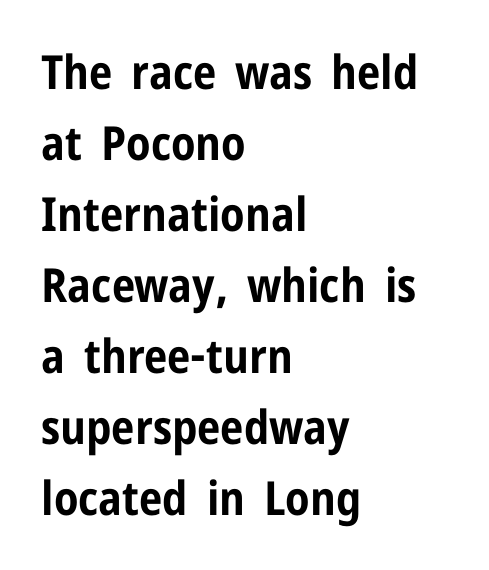
{"serif": "no", "italic": "no", "bold": "yes", "weight": "bold", "width": "condensed", "stroke_contrast": "low", "x_height": "medium", "monospaced": "no", "underline": "no", "align": "left", "line_spacing": "normal", "line_spacing_ratio": 1.51, "letter_spacing": "normal", "letter_spacing_em": 0.0, "glyph_px": 47}
